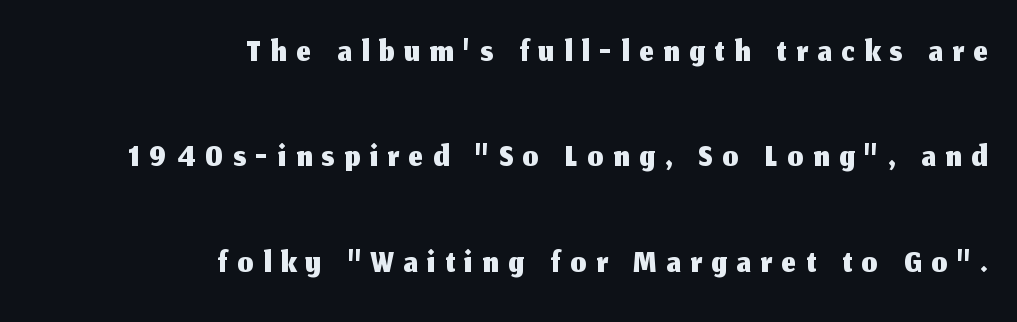
Does the lettering tilt? It doesn't — this is upright. Characters follow at a spacing far wider than the type designer built in. Line endings align vertically; line beginnings do not. Notice the wide empty band between every row — that's loose leading. Look at the bottom of the vertical strokes: they stop flat, with no serifs.
